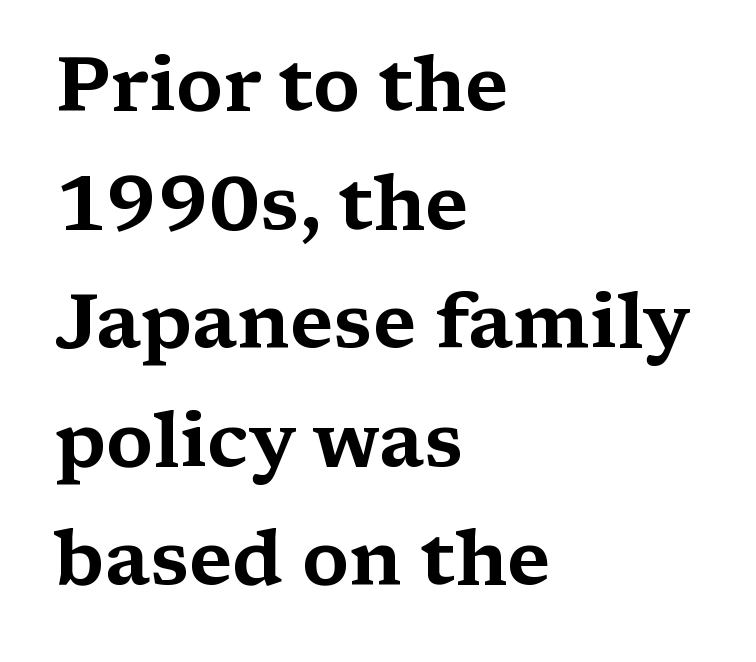
Q: Is the text italic (slanted)? A: No, it is upright.
Q: Is the typeface a serif or a sans-serif typeface? A: Serif.
Q: Is the text underlined? A: No.
Q: How is the paragraph aligned? A: Left-aligned.
Q: Is the spacing between letters normal or unusually wide? A: Normal.
Q: Is the spacing between lines tight, normal or loose? A: Normal.
Q: Width (condensed, normal, or wide)? A: Wide.
Q: Stroke contrast? A: Medium.
Q: x-height? A: Medium.
Q: Monospaced? A: No.
